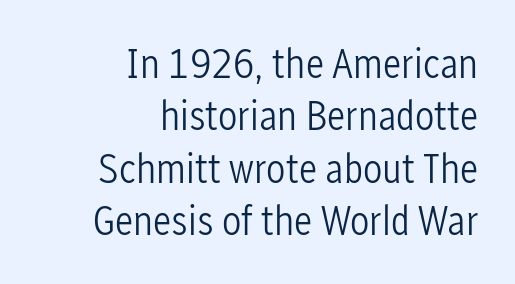
Q: Is the text bold? A: No.
Q: Is the text italic (slanted)? A: No, it is upright.
Q: Is the typeface a serif or a sans-serif typeface? A: Sans-serif.
Q: Is the text underlined? A: No.
Q: How is the paragraph aligned? A: Right-aligned.
Q: Is the spacing between letters normal or unusually wide? A: Normal.
Q: Width (condensed, normal, or wide)? A: Condensed.
Q: Stroke contrast? A: Low.
Q: x-height? A: Medium.
Q: Monospaced? A: No.
